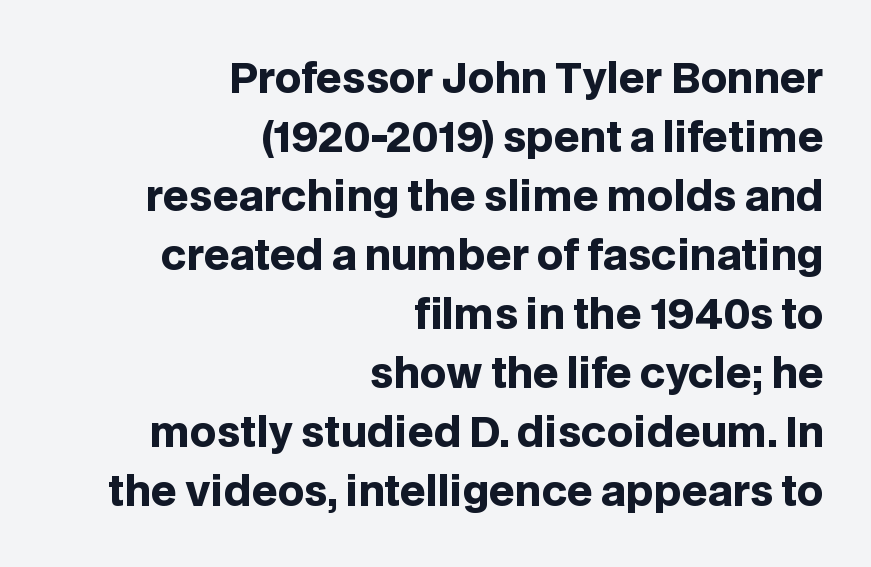
Observe the ordinary spacing: letters are neighbours, not strangers. These lines are set flush right with a ragged left edge. These words are printed bold, with thick strokes throughout. A normal amount of white space separates one row of letters from the next. If you drew a line through each stem, it would be perfectly vertical. These lines are composed in type without serifs.
